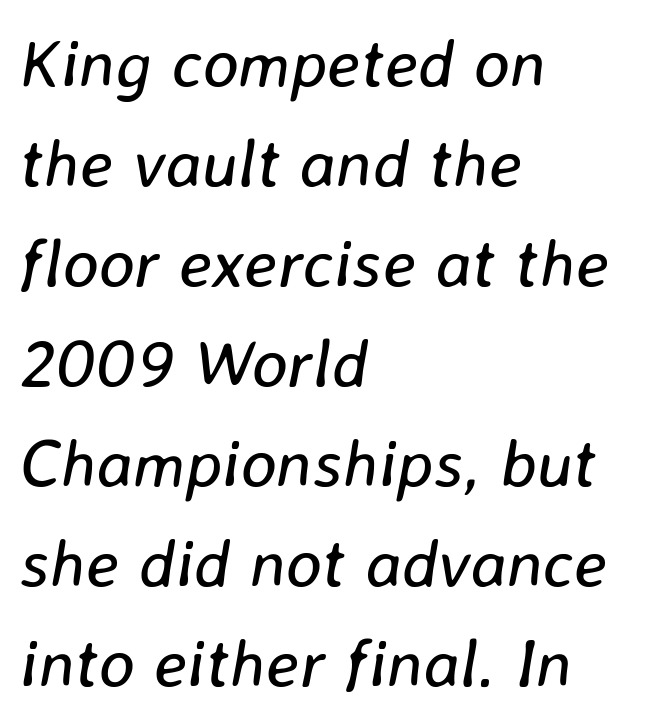
These lines are rendered in a variable-pitch font. If you measured baseline to baseline, you'd find a middling distance. Would a proofreader flag this as italicized? Yes. Stems and bowls with no extra thickness — not bold.
